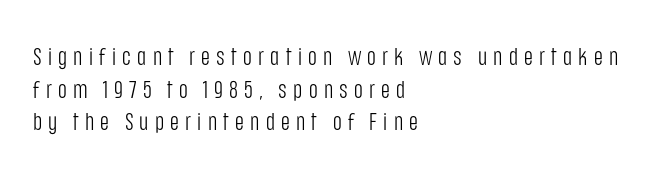
The image shows 24 px text type, upright; set left-aligned, normal line spacing (1.36x), unusually wide letter spacing (+0.26 em), not underlined.
